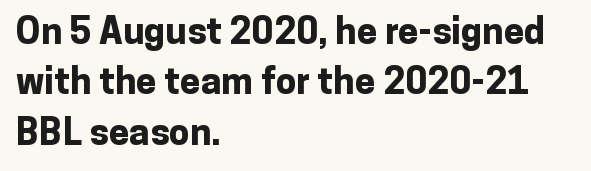
Designer's note — italics off, roman on. Leading matches the norm, producing a regular column. Students, this is bold: see how much ink each stroke carries. Character widths vary here, with narrow letters taking less room than wide ones. The passage is arranged the way most books set body copy — flush left. Nope, no serifs anywhere on these letters.
